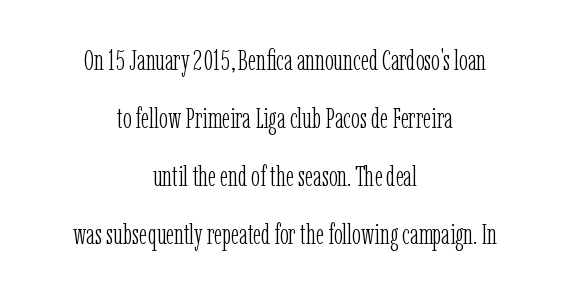
The image shows 29 px light, condensed serif type, upright; set centered, loose line spacing (2.0x), normal letter spacing, not underlined; low stroke contrast and a medium x-height.
